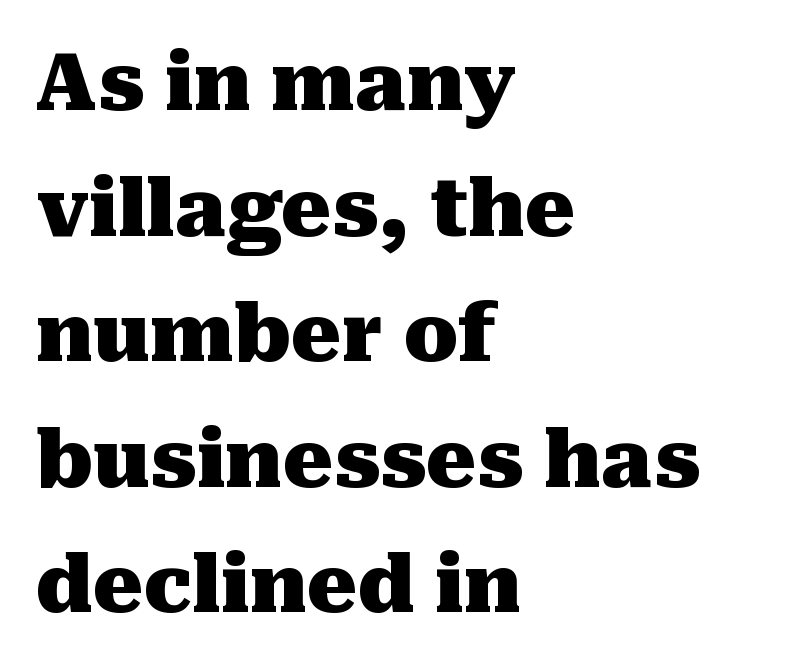
Q: Is the text bold? A: Yes.
Q: Is the text italic (slanted)? A: No, it is upright.
Q: Is the typeface a serif or a sans-serif typeface? A: Serif.
Q: Is the text underlined? A: No.
Q: How is the paragraph aligned? A: Left-aligned.
Q: Is the spacing between letters normal or unusually wide? A: Normal.
Q: Is the spacing between lines tight, normal or loose? A: Normal.
Q: Width (condensed, normal, or wide)? A: Normal.
Q: Stroke contrast? A: Medium.
Q: x-height? A: Medium.
Q: Monospaced? A: No.
